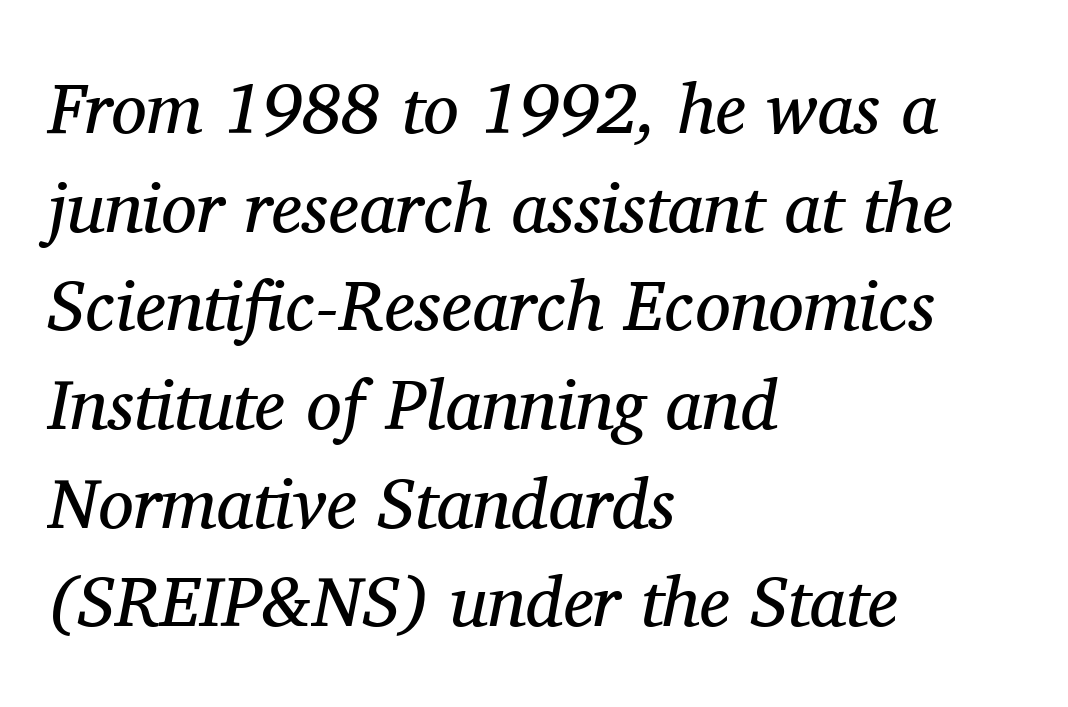
{"serif": "yes", "italic": "yes", "lean": "right", "slant_degrees": 11, "bold": "no", "weight": "regular", "width": "normal", "stroke_contrast": "medium", "x_height": "medium", "monospaced": "no", "underline": "no", "align": "left", "line_spacing": "normal", "line_spacing_ratio": 1.39, "letter_spacing": "normal", "letter_spacing_em": 0.0, "glyph_px": 71}
